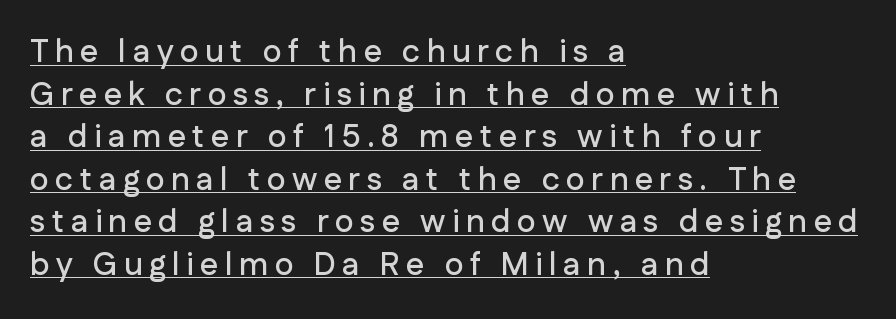
Q: Is the text italic (slanted)? A: No, it is upright.
Q: Is the typeface a serif or a sans-serif typeface? A: Sans-serif.
Q: Is the text underlined? A: Yes.
Q: How is the paragraph aligned? A: Left-aligned.
Q: Is the spacing between letters normal or unusually wide? A: Unusually wide.
Q: Is the spacing between lines tight, normal or loose? A: Normal.
Q: Width (condensed, normal, or wide)? A: Normal.
Q: Stroke contrast? A: Low.
Q: x-height? A: Medium.
Q: Monospaced? A: No.
